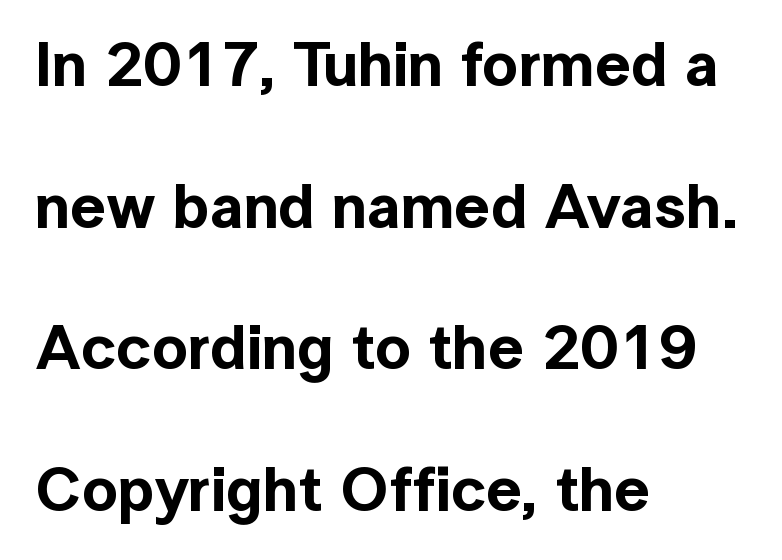
The image shows 63 px sans-serif type, upright; set left-aligned, loose line spacing (2.25x), normal letter spacing, not underlined; a medium x-height.
